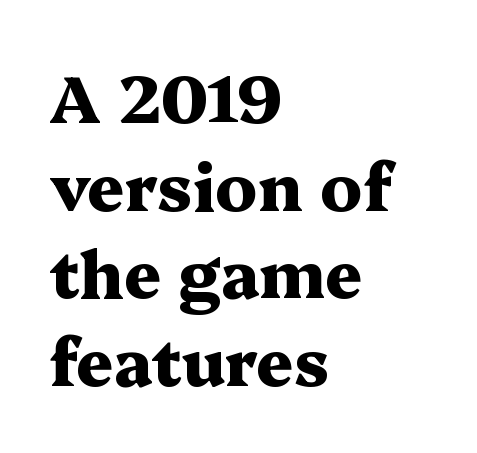
{"serif": "yes", "italic": "no", "bold": "yes", "weight": "heavy", "width": "wide", "stroke_contrast": "medium", "x_height": "medium", "monospaced": "no", "underline": "no", "align": "left", "line_spacing": "normal", "line_spacing_ratio": 1.35, "letter_spacing": "normal", "letter_spacing_em": 0.0, "glyph_px": 65}
